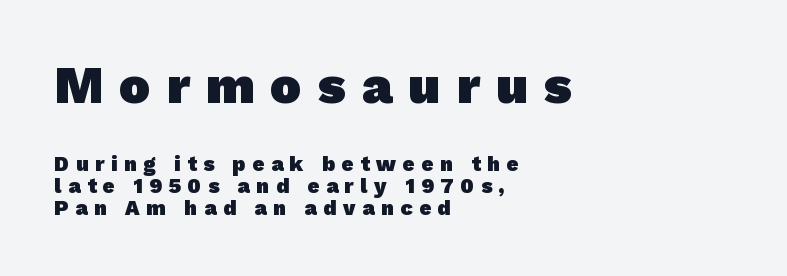
{"serif": "no", "bold": "yes", "weight": "heavy", "width": "normal", "stroke_contrast": "low", "x_height": "medium", "monospaced": "no", "underline": "no", "align": "left", "line_spacing": "tight", "line_spacing_ratio": 1.06, "letter_spacing": "wide", "letter_spacing_em": 0.31, "larger_block": "first", "size_ratio": 2.48, "glyph_px": 52}
